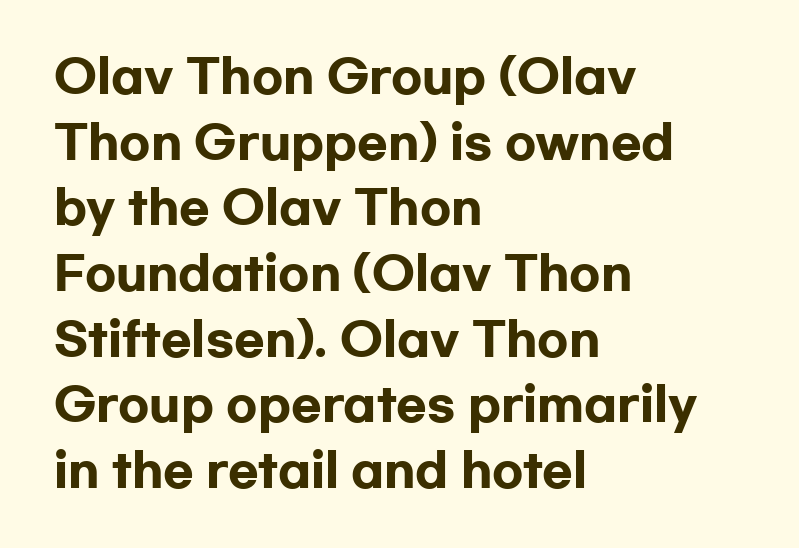
{"serif": "no", "italic": "no", "bold": "yes", "weight": "heavy", "width": "wide", "stroke_contrast": "low", "x_height": "medium", "monospaced": "no", "underline": "no", "align": "left", "line_spacing": "normal", "line_spacing_ratio": 1.46, "letter_spacing": "normal", "letter_spacing_em": 0.0, "glyph_px": 45}
